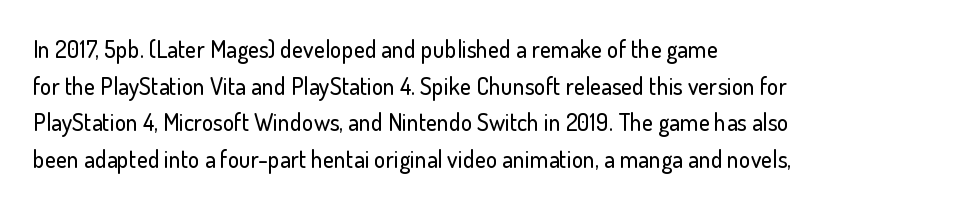
Q: Is the text italic (slanted)? A: No, it is upright.
Q: Is the text underlined? A: No.
Q: How is the paragraph aligned? A: Left-aligned.
Q: Is the spacing between letters normal or unusually wide? A: Normal.
Q: Is the spacing between lines tight, normal or loose? A: Normal.
